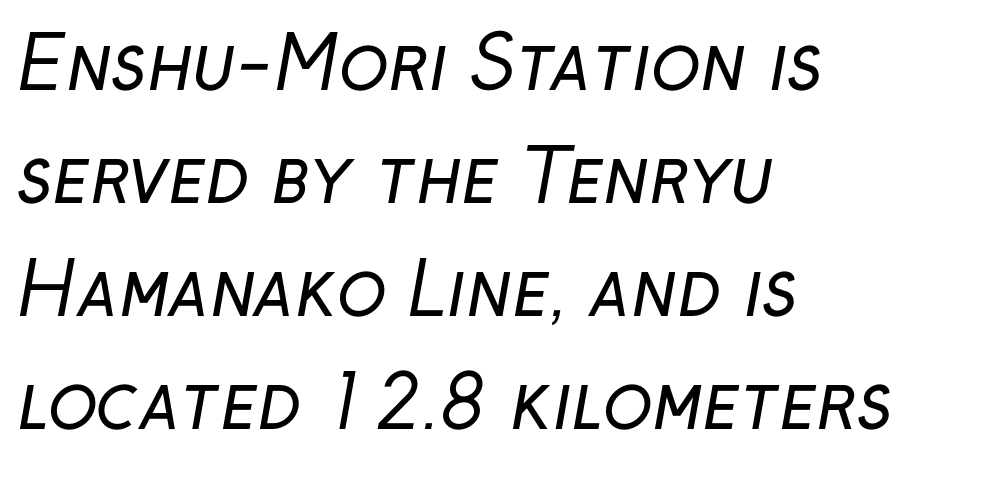
Observe the absence of serifs on each vertical stroke in this sample. The space beneath each line is pristine and unruled. Compared with a centered layout, this one pins lines to the left instead. The gaps between neighbouring characters are ordinary and unremarkable. Caption: face not bold, strokes unweighted. A normal amount of white space separates one row of letters from the next.
